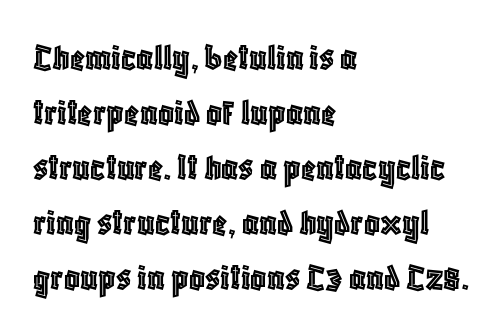
The image shows 39 px condensed type, upright; set left-aligned, normal line spacing (1.41x), normal letter spacing, not underlined; a large x-height.
